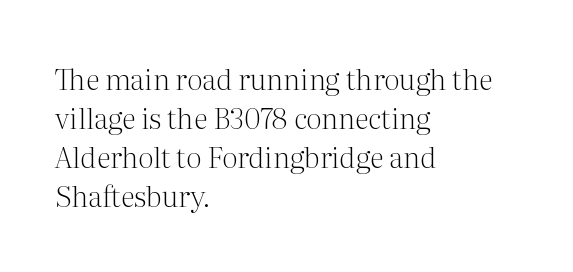
{"serif": "yes", "italic": "no", "bold": "no", "weight": "light", "width": "normal", "stroke_contrast": "medium", "x_height": "medium", "monospaced": "no", "underline": "no", "align": "left", "line_spacing": "normal", "line_spacing_ratio": 1.35, "letter_spacing": "normal", "letter_spacing_em": 0.0, "glyph_px": 29}
